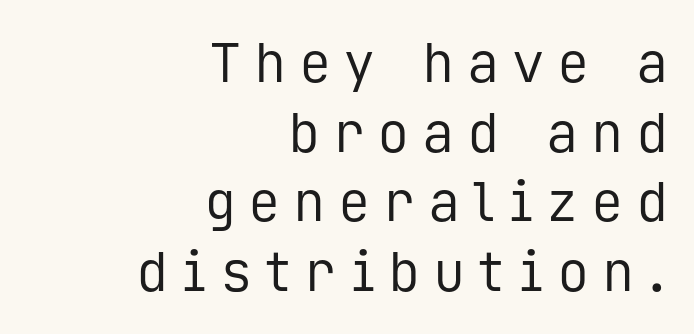
Looks like terminal output: every glyph gets an equal slot. Grotesque or geometric, the face here clearly has no serifs. Honestly, there is no underline to notice here at all. Compared with a flush-left layout, this one pins lines to the opposite, right side. The font sits on the lighter half of the weight spectrum, regular included. The horizontal fit of the characters is loose and conspicuously gappy.
